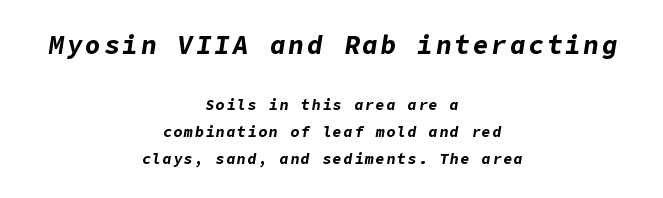
Q: Is the text bold? A: Yes.
Q: Is the text italic (slanted)? A: Yes, it leans right by about 9 degrees.
Q: Is the text underlined? A: No.
Q: How is the paragraph aligned? A: Centered.
Q: Which block of text is set in a larger size, the first (top) or the second (bottom)? A: The first (top) one.
